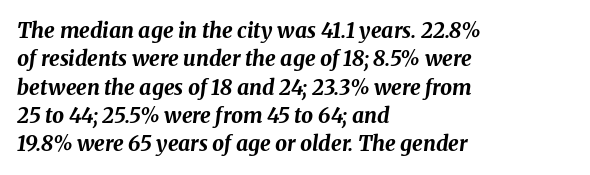
Q: Is the text bold? A: Yes.
Q: Is the text italic (slanted)? A: Yes, it leans right by about 8 degrees.
Q: Is the text underlined? A: No.
Q: How is the paragraph aligned? A: Left-aligned.
Q: Is the spacing between letters normal or unusually wide? A: Normal.
Q: Is the spacing between lines tight, normal or loose? A: Normal.
